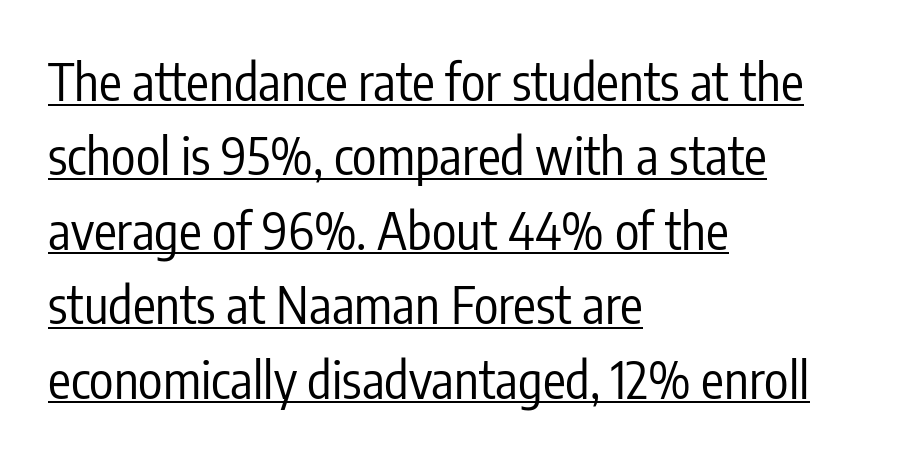
The image shows 51 px regular-weight, condensed sans-serif type, upright; set left-aligned, normal line spacing (1.46x), normal letter spacing, underlined; low stroke contrast and a medium x-height.
